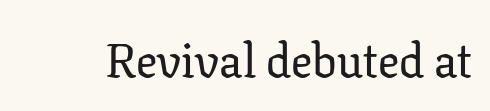
The image shows 47 px serif type, upright; set normal letter spacing, not underlined; low stroke contrast and a medium x-height.
